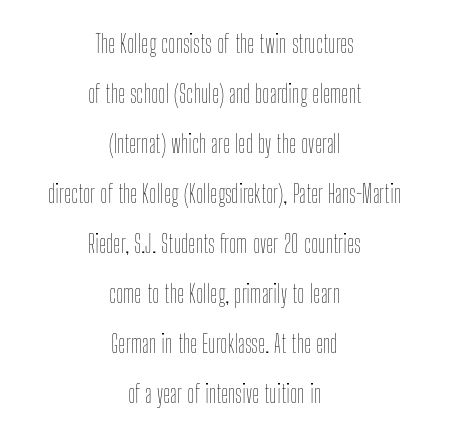
{"italic": "no", "bold": "no", "underline": "no", "align": "center", "line_spacing": "loose", "line_spacing_ratio": 2.0, "letter_spacing": "normal", "letter_spacing_em": 0.0, "glyph_px": 25}
